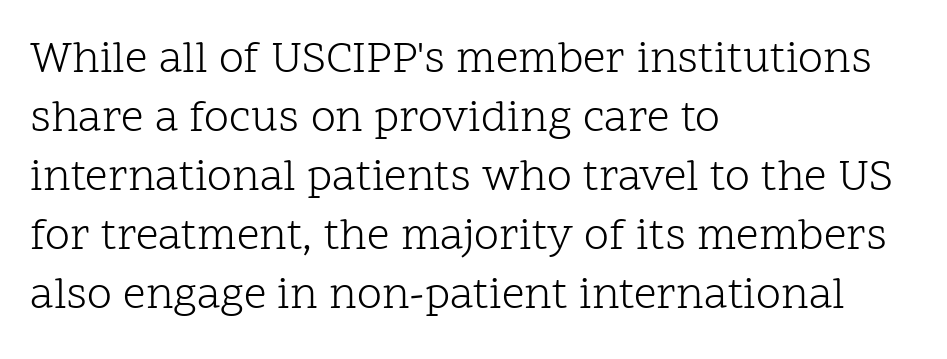
The characters are drawn with everyday or finer stroke widths. Spacing verdict: proportional, widths tailored to each character. The letters sit at their default tracking, neither squeezed nor spread. This rendering features lettering with no underline. Each line starts at the same left margin while the right side varies. The letters stand upright; this is a roman face.
